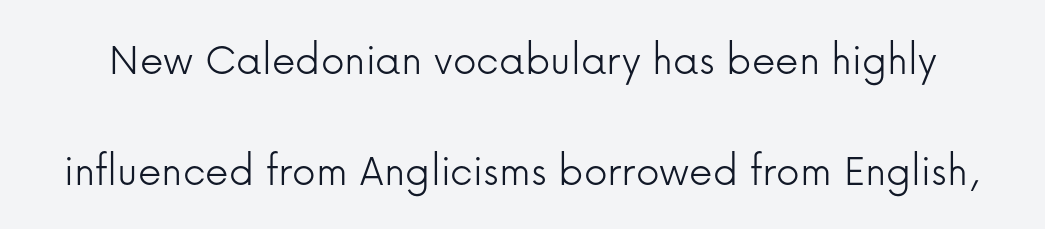
The image shows 47 px light sans-serif type, upright; set loose line spacing (2.37x), normal letter spacing, not underlined; low stroke contrast and a medium x-height.
